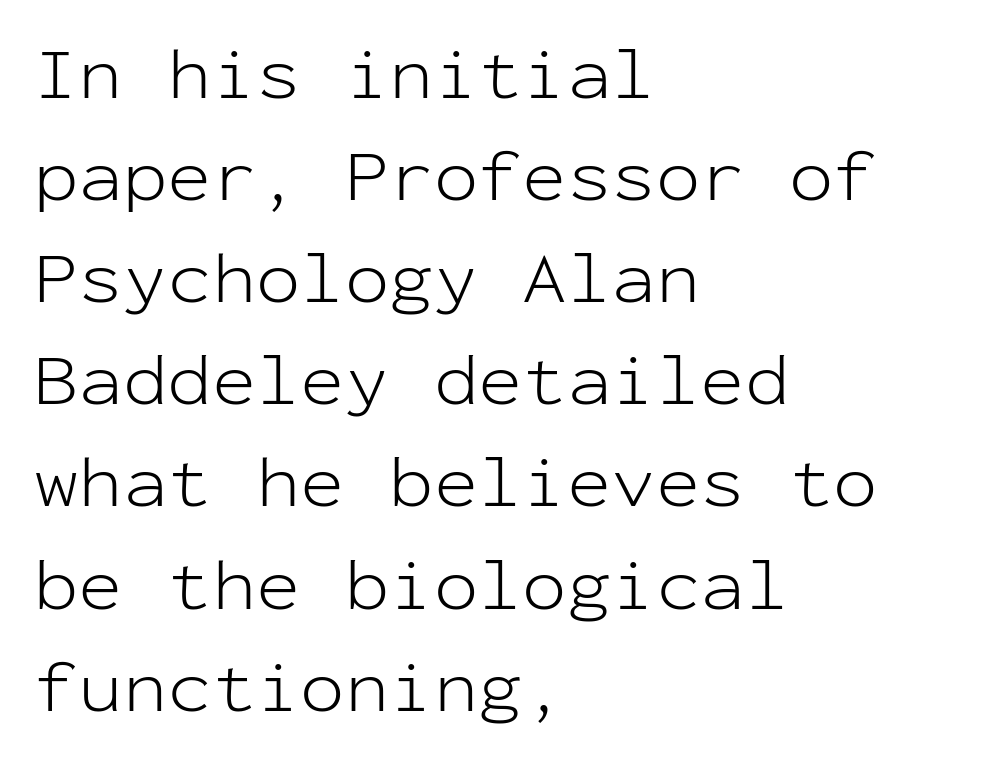
This rendering uses left alignment, leaving the right contour irregular. Typographically, this falls in the sans-serif category. Type without underlining. A typesetter would call this zero additional tracking. No chunkiness to these letters — they're not bold.
